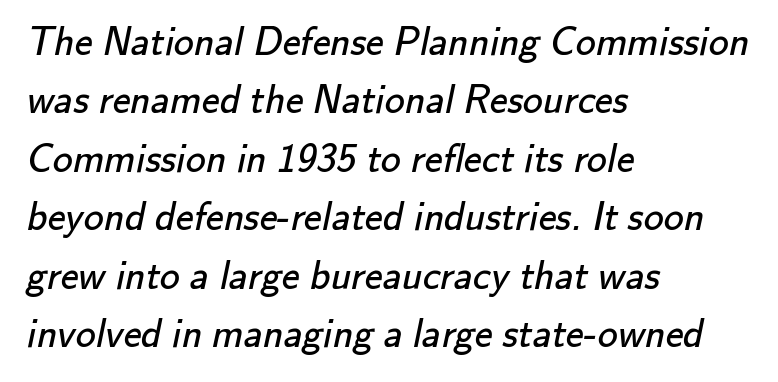
{"serif": "no", "bold": "no", "weight": "regular", "width": "normal", "stroke_contrast": "low", "x_height": "small", "monospaced": "no", "underline": "no", "align": "left", "line_spacing": "normal", "line_spacing_ratio": 1.46, "letter_spacing": "normal", "letter_spacing_em": 0.0, "glyph_px": 40}
